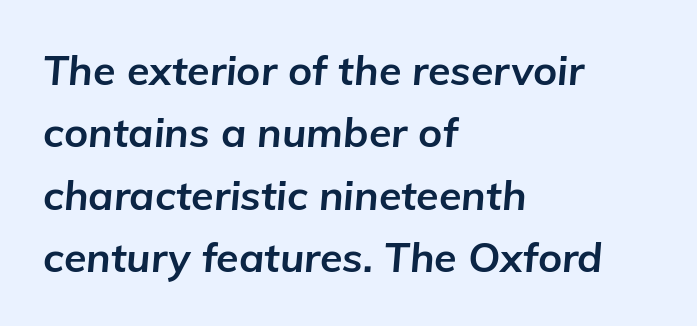
Weight: bold. This sample uses an oblique cut, with every glyph tilted off the vertical. Observe the ordinary spacing: letters are neighbours, not strangers. Vertically, the passage feels balanced, rows spaced as you'd expect.
